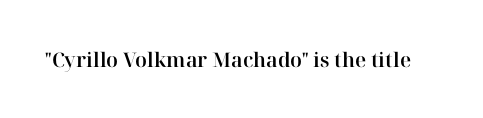
These lines keep a tight, regular rhythm from letter to letter. Unmarked baselines from the first word to the last. Italic: no, the glyphs are upright roman.
